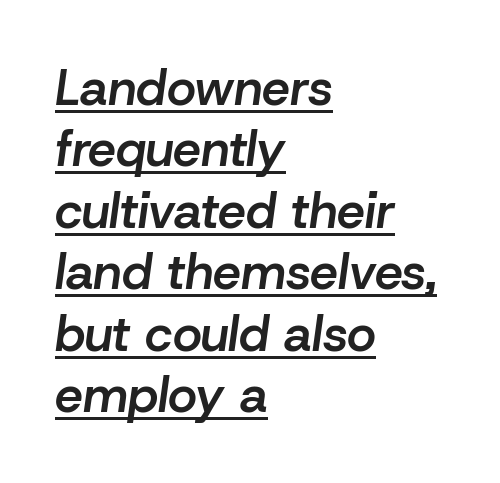
{"italic": "yes", "lean": "right", "slant_degrees": 8, "bold": "semi", "weight": "semibold", "width": "normal", "stroke_contrast": "low", "x_height": "medium", "monospaced": "no", "underline": "yes", "align": "left", "line_spacing_ratio": 1.23, "letter_spacing": "normal", "letter_spacing_em": 0.0, "glyph_px": 50}
